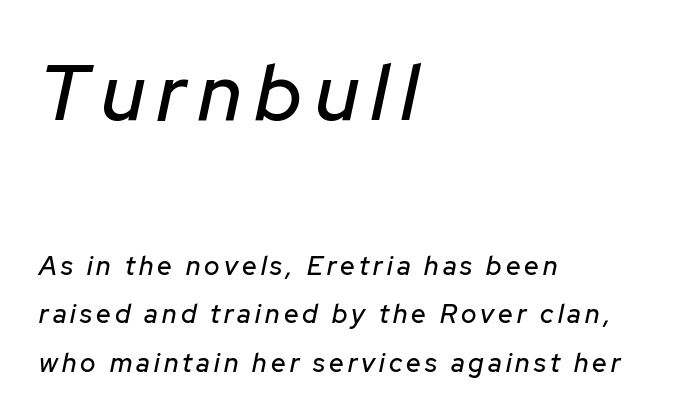
If you drew a line through each stem, it would be angled. Varying glyph widths throughout — classic text-font behaviour. The rendering shrinks the type as you move from the upper chunk to the lower. Unmarked baselines from the first word to the last. A classic flush-left, rag-right setting is used for this passage.
